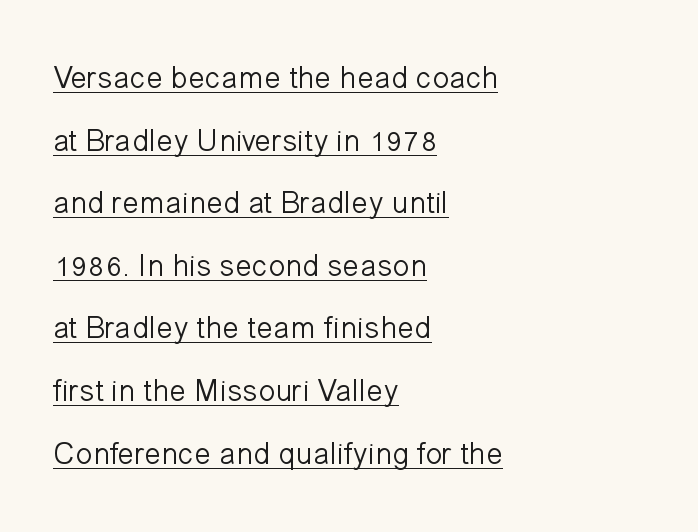
A typesetter would call this leading open, well beyond the default. Students, note that the glyphs here touch the page at normal intervals. In terms of letterform style, serifs are entirely absent. Short and long lines alike share a common starting point at left. No chunkiness to these letters — they're not bold. Does a line run under the words? Yes, clearly.
